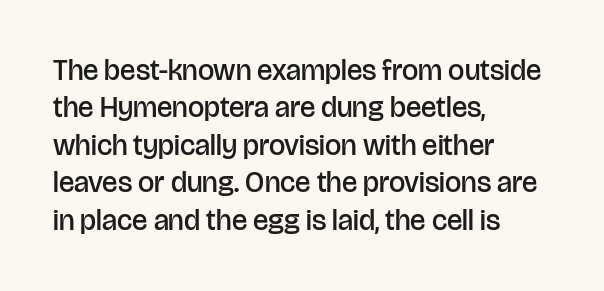
Is the letter spacing exaggerated? No — it looks like the ordinary default. Regarding serifs, this sample does without them. A typesetter would call this proportional, since set widths differ per character. All the whitespace from short lines collects on the right.
